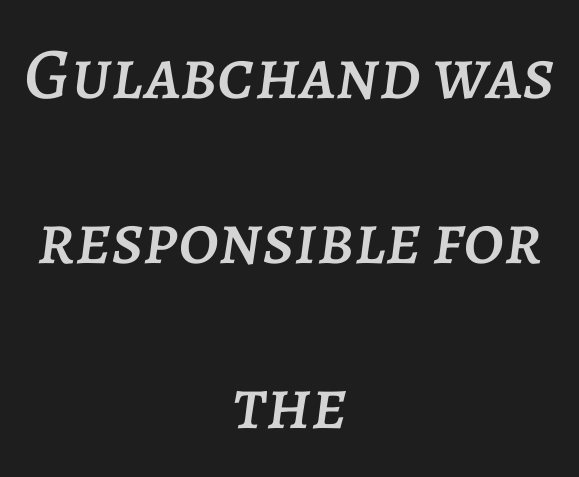
Teacher's note: observe the equal gaps on both sides — that is centered alignment. Leading: increased. Underlining? Definitely not there. Is the letter spacing exaggerated? No — it looks like the ordinary default.
